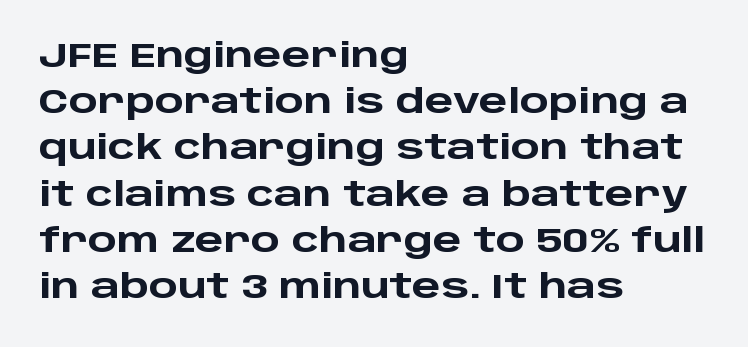
The image shows 34 px heavy, wide sans-serif type, upright; set left-aligned, normal line spacing (1.36x), normal letter spacing, not underlined; low stroke contrast and a large x-height.
